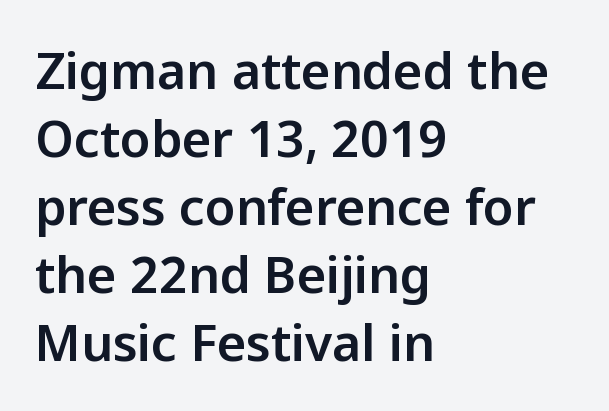
Clear beneath every line of the passage. The face used here is a sans, in the tradition of grotesques and geometrics. This sample has the flowing, uneven cadence of proportional lettering. Short note: letters normally spaced. Italic? Not at all — the glyphs are vertical. Each line starts at the same left margin while the right side varies.
